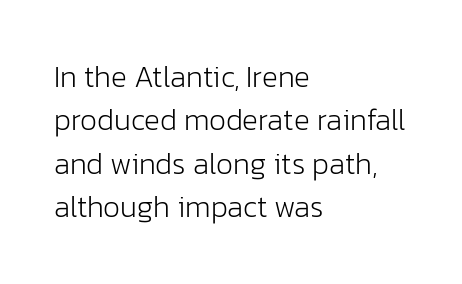
{"serif": "no", "italic": "no", "bold": "no", "weight": "light", "width": "normal", "stroke_contrast": "low", "x_height": "medium", "monospaced": "no", "underline": "no", "align": "left", "line_spacing": "normal", "line_spacing_ratio": 1.45, "letter_spacing": "normal", "letter_spacing_em": 0.0, "glyph_px": 30}
